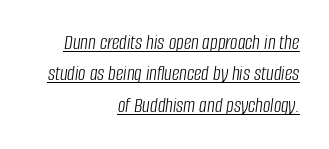
The image shows 21 px text type, italic (leaning right); set right-aligned, normal line spacing (1.5x), normal letter spacing, underlined.
